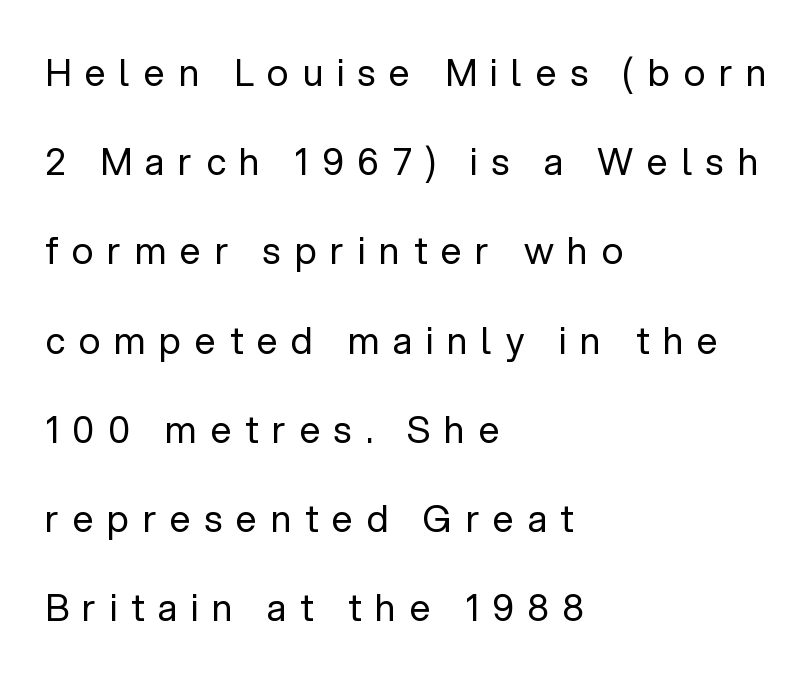
{"serif": "no", "italic": "no", "bold": "no", "weight": "regular", "width": "normal", "stroke_contrast": "low", "x_height": "medium", "monospaced": "no", "underline": "no", "align": "left", "line_spacing": "loose", "line_spacing_ratio": 2.41, "letter_spacing": "wide", "letter_spacing_em": 0.37, "glyph_px": 37}
